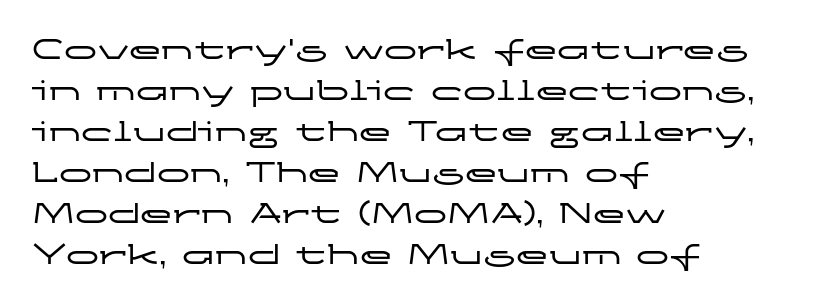
Q: Is the text italic (slanted)? A: No, it is upright.
Q: Is the typeface a serif or a sans-serif typeface? A: Sans-serif.
Q: Is the text underlined? A: No.
Q: How is the paragraph aligned? A: Left-aligned.
Q: Is the spacing between letters normal or unusually wide? A: Normal.
Q: Width (condensed, normal, or wide)? A: Wide.
Q: Stroke contrast? A: Low.
Q: x-height? A: Medium.
Q: Monospaced? A: No.
